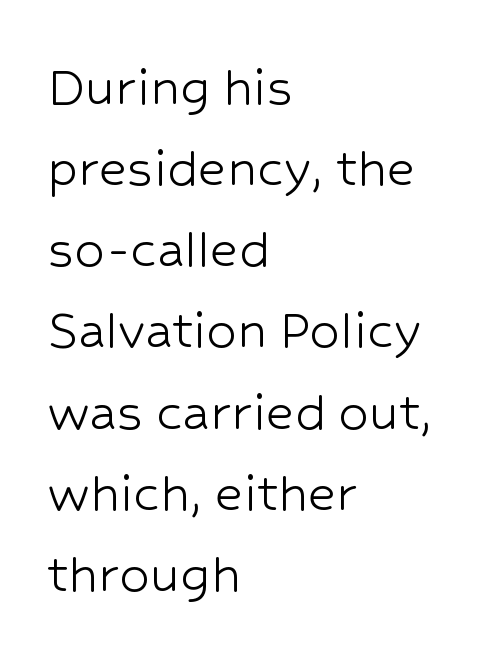
Q: Is the text bold? A: No.
Q: Is the text italic (slanted)? A: No, it is upright.
Q: Is the typeface a serif or a sans-serif typeface? A: Sans-serif.
Q: Is the text underlined? A: No.
Q: How is the paragraph aligned? A: Left-aligned.
Q: Is the spacing between letters normal or unusually wide? A: Normal.
Q: Is the spacing between lines tight, normal or loose? A: Normal.
Q: Width (condensed, normal, or wide)? A: Normal.
Q: Stroke contrast? A: Low.
Q: x-height? A: Medium.
Q: Monospaced? A: No.
